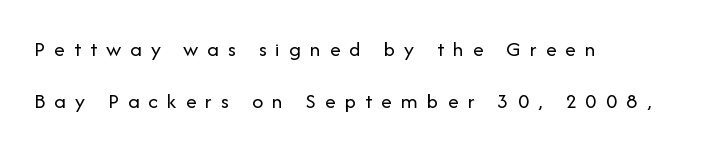
The image shows 22 px text type, upright; set left-aligned, loose line spacing (2.36x), unusually wide letter spacing (+0.41 em), not underlined.
